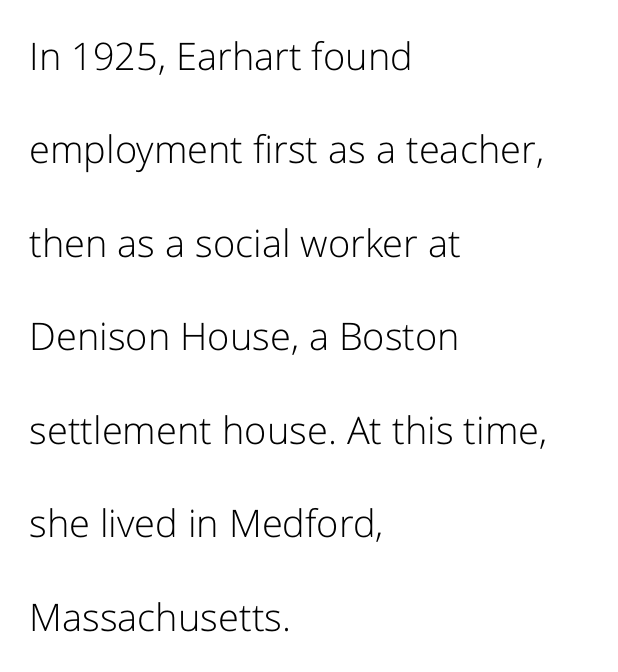
Q: Is the text bold? A: No.
Q: Is the text italic (slanted)? A: No, it is upright.
Q: Is the typeface a serif or a sans-serif typeface? A: Sans-serif.
Q: Is the text underlined? A: No.
Q: How is the paragraph aligned? A: Left-aligned.
Q: Is the spacing between letters normal or unusually wide? A: Normal.
Q: Is the spacing between lines tight, normal or loose? A: Loose.
Q: Width (condensed, normal, or wide)? A: Normal.
Q: Stroke contrast? A: Low.
Q: x-height? A: Medium.
Q: Monospaced? A: No.
